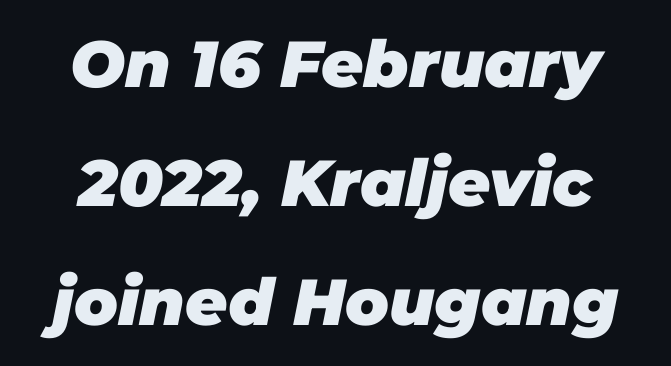
These lines were composed using italics. Nobody touched the tracking dial on this one. Descender tails drop into unmarked territory. Here the designer chose a conventional face with non-uniform glyph widths. The characters look thick and weighty, a clear bold.
